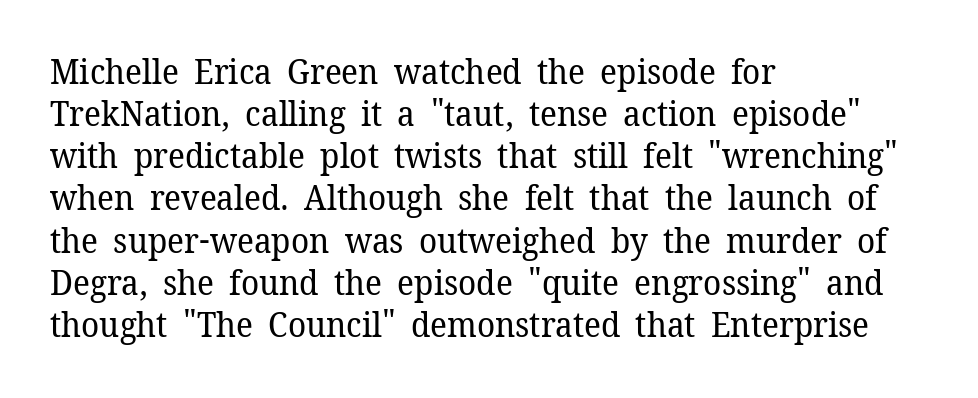
{"serif": "yes", "italic": "no", "bold": "no", "weight": "regular", "width": "normal", "stroke_contrast": "low", "x_height": "medium", "monospaced": "no", "underline": "no", "align": "left", "line_spacing_ratio": 1.24, "letter_spacing": "normal", "letter_spacing_em": 0.0, "glyph_px": 34}
